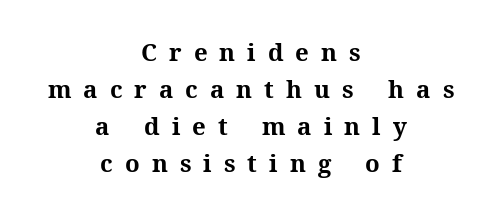
It's the straight-up-and-down kind of type. The sample has been set heavy, in full bold. Plain, unruled lines of type. Layout note: lines centered. Observe the wide spacing: letters keep a clear distance from each other. The rendering uses a moderate line-height, typical for paragraphs.
